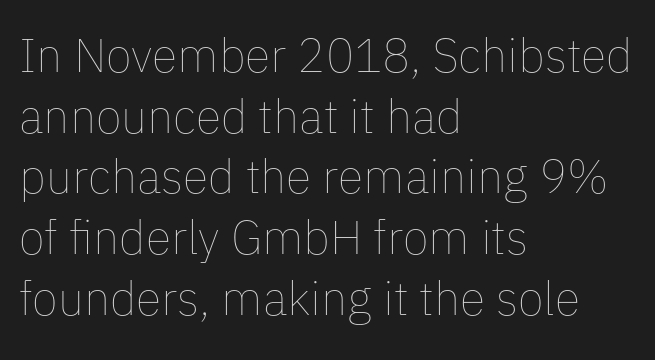
{"italic": "no", "bold": "no", "weight": "thin", "width": "normal", "stroke_contrast": "low", "x_height": "medium", "monospaced": "no", "underline": "no", "align": "left", "line_spacing": "normal", "line_spacing_ratio": 1.29, "letter_spacing": "normal", "letter_spacing_em": 0.0, "glyph_px": 47}
